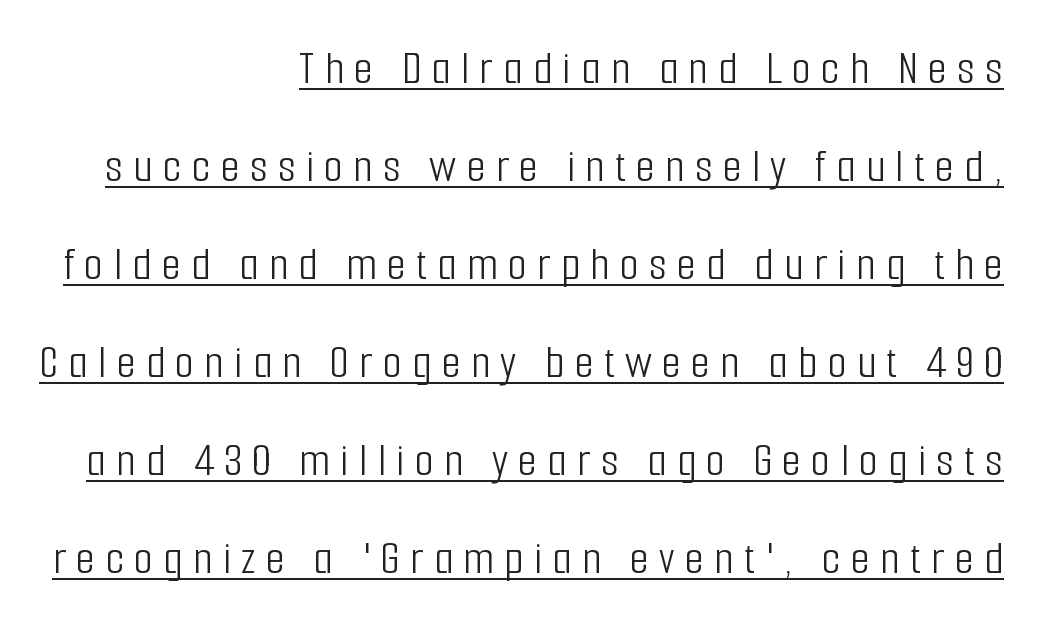
{"serif": "no", "italic": "no", "bold": "no", "weight": "light", "width": "condensed", "stroke_contrast": "low", "x_height": "medium", "monospaced": "no", "underline": "yes", "align": "right", "line_spacing": "loose", "line_spacing_ratio": 2.0, "letter_spacing": "wide", "letter_spacing_em": 0.21, "glyph_px": 49}
